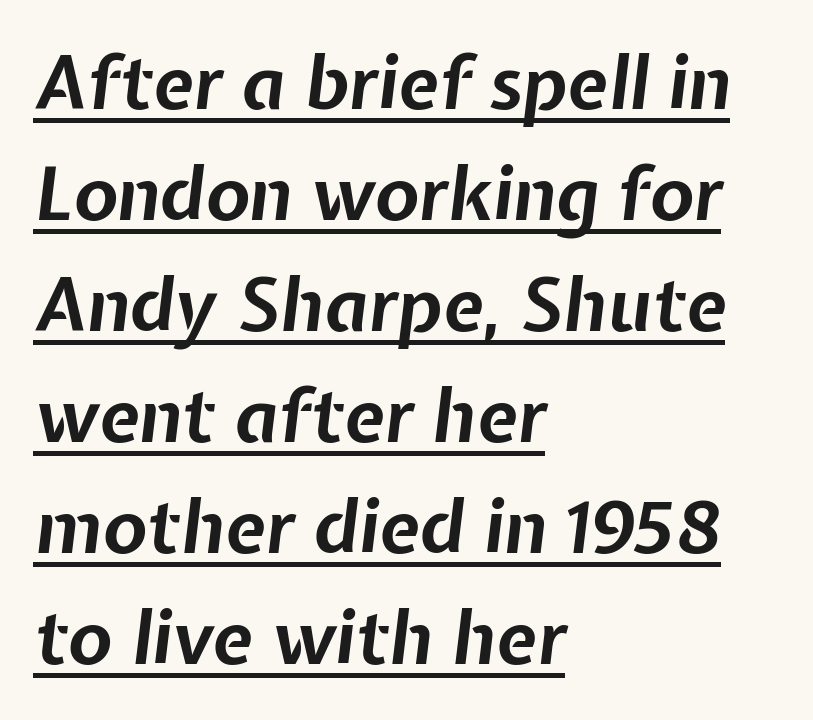
Q: Is the text bold? A: Yes.
Q: Is the text italic (slanted)? A: Yes, it leans right by about 7 degrees.
Q: Is the text underlined? A: Yes.
Q: How is the paragraph aligned? A: Left-aligned.
Q: Is the spacing between letters normal or unusually wide? A: Normal.
Q: Is the spacing between lines tight, normal or loose? A: Normal.
Q: Width (condensed, normal, or wide)? A: Normal.
Q: Stroke contrast? A: Low.
Q: x-height? A: Medium.
Q: Monospaced? A: No.
